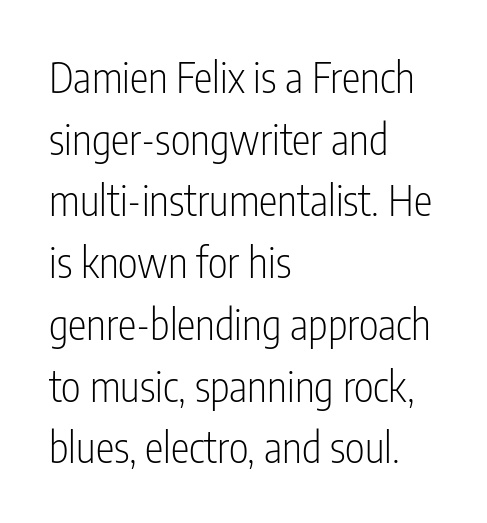
{"serif": "no", "italic": "no", "bold": "no", "weight": "light", "width": "condensed", "stroke_contrast": "low", "x_height": "medium", "monospaced": "no", "underline": "no", "align": "left", "line_spacing": "normal", "line_spacing_ratio": 1.47, "letter_spacing": "normal", "letter_spacing_em": 0.0, "glyph_px": 42}
